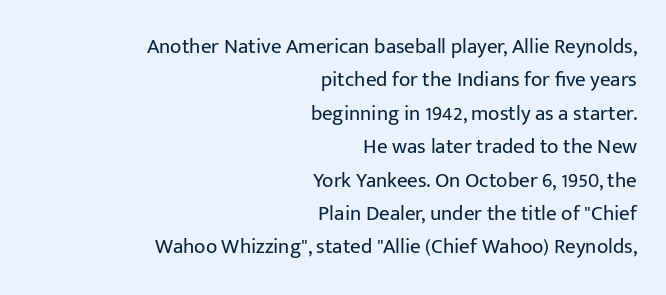
Q: Is the text bold? A: No.
Q: Is the text italic (slanted)? A: No, it is upright.
Q: Is the text underlined? A: No.
Q: How is the paragraph aligned? A: Right-aligned.
Q: Is the spacing between letters normal or unusually wide? A: Normal.
Q: Is the spacing between lines tight, normal or loose? A: Normal.
